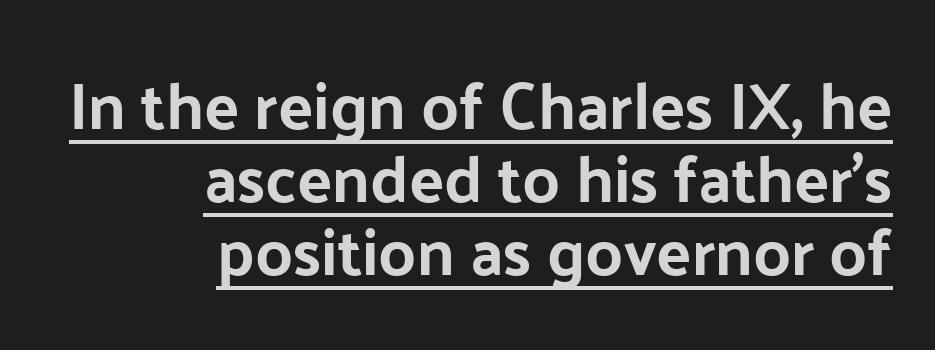
The image shows 65 px sans-serif type, upright; set right-aligned, tight line spacing (1.12x), normal letter spacing, underlined; low stroke contrast and a medium x-height.
